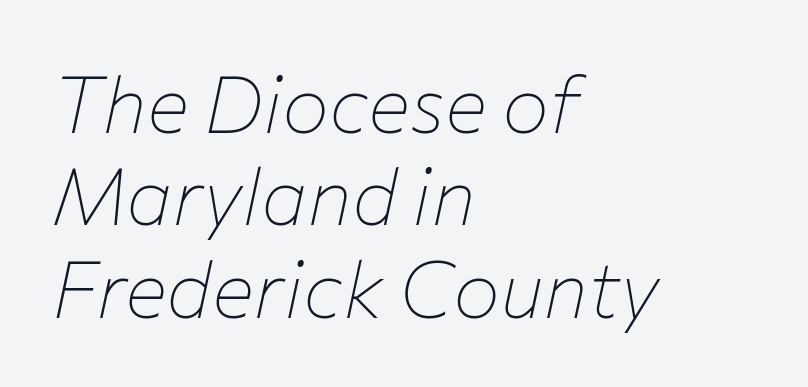
Letters rest on an invisible, unmarked baseline. A typesetter would call this proportional, since set widths differ per character. The passage shown has conventional tracking throughout. Slanted lettering throughout. Vertical stems look standard width or narrower in stroke.
